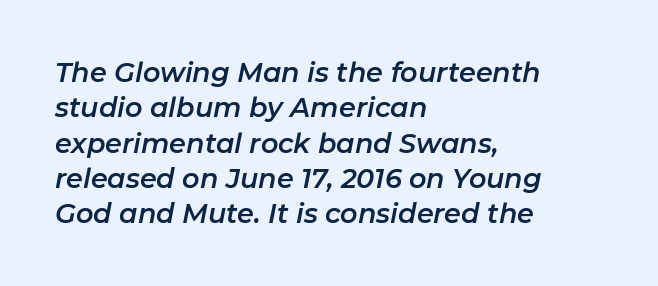
All the whitespace from short lines collects on the right. This block has exactly the height ordinary leading produces. The space beneath each line is pristine and unruled. Each word holds together tightly as a unit, with standard inter-letter gaps. Italic: yes, the glyphs are oblique.
